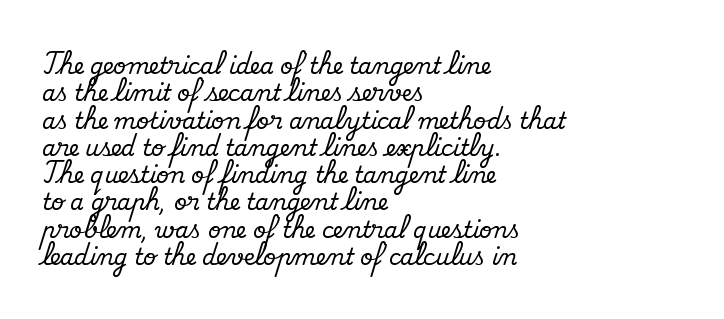
{"underline": "no", "align": "left", "line_spacing_ratio": 1.24, "letter_spacing": "normal", "letter_spacing_em": 0.0, "glyph_px": 22}
